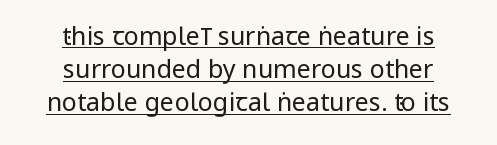
The typeface has the unassuming heft of standard copy or less. The face used here is rendered with its standard letterfit. Notice how the passage keeps no hard edge, just a central spine. This sample uses an upright cut, with every glyph sitting square on the baseline.
